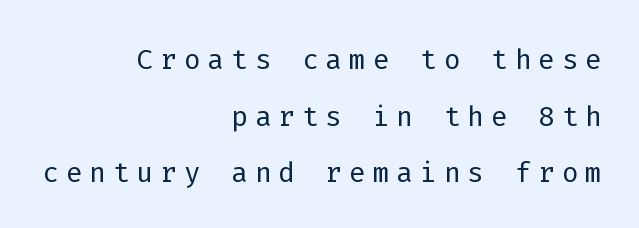
The image shows 39 px light sans-serif type, upright, monospaced; set right-aligned, normal line spacing (1.45x), not underlined; low stroke contrast and a medium x-height.
